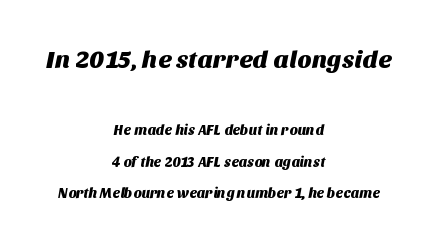
Beneath every word, the page is bare. Whoever set this made the first block the dominant, larger element. A centered setting, common on invitations and titles, is used for this passage. What's the leading like? Stretched, with rows far apart.
